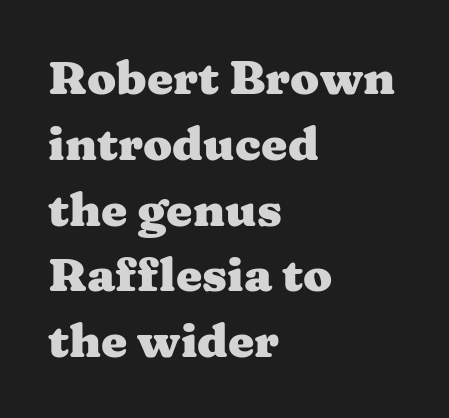
You can tell from the footed stems that serif type was used. The area under the type is left untouched. Bold? Absolutely — the strokes are thick and heavy. Think of a printed novel: that variable character pitch is what you see here. The letters sit at their default tracking, neither squeezed nor spread.
